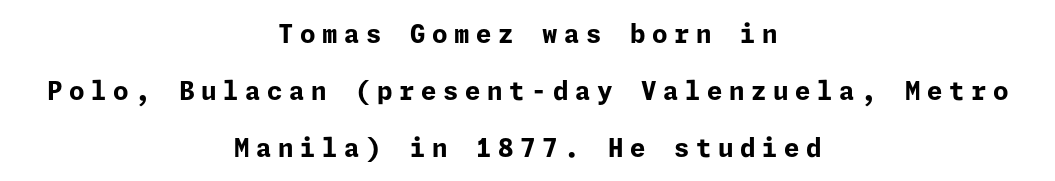
{"italic": "no", "bold": "yes", "underline": "no", "align": "center", "line_spacing": "loose", "line_spacing_ratio": 2.28, "letter_spacing": "wide", "letter_spacing_em": 0.26, "glyph_px": 25}
